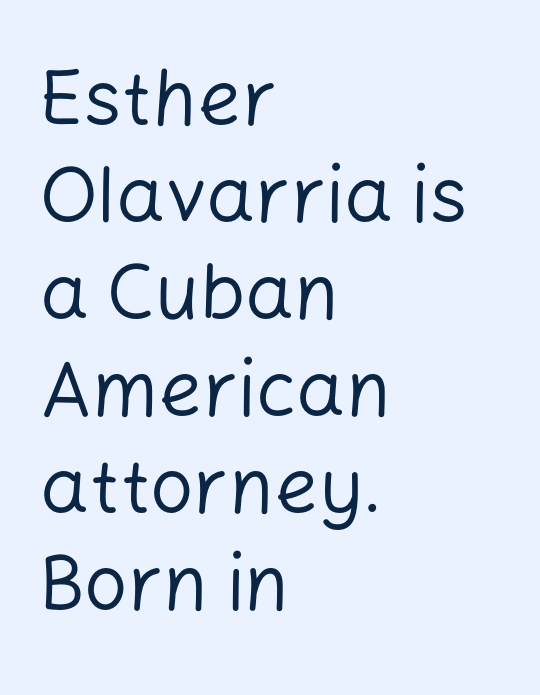
The designer went with a sans here, leaving each stem footless. Successive baselines arrive at the customary interval. Proportional: the letters do not fall into vertical columns. The text block is weighted toward the left margin, trailing off unevenly rightward.
